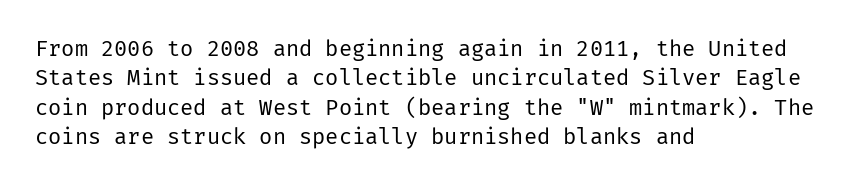
Caption: face not bold, strokes unweighted. Whoever set this chose a conventional vertical rhythm. This sample uses plain, unmodified letter spacing. The lettering stays uniformly vertical, giving the passage a roman look. Rule under the text: the space is simply empty.
